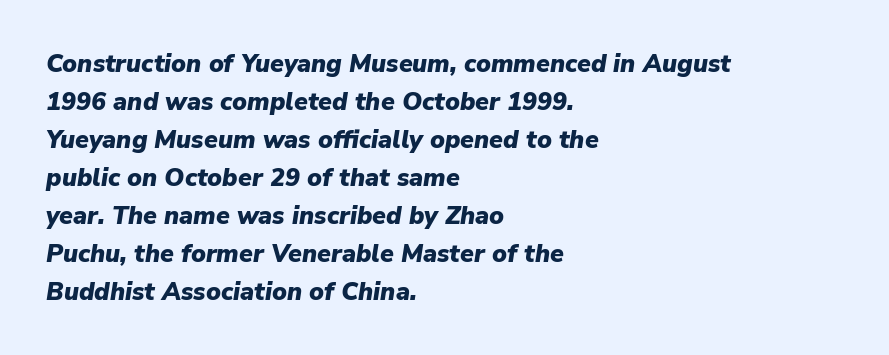
The image shows 25 px bold type, italic (leaning right); set left-aligned, normal line spacing (1.52x), normal letter spacing, not underlined.
